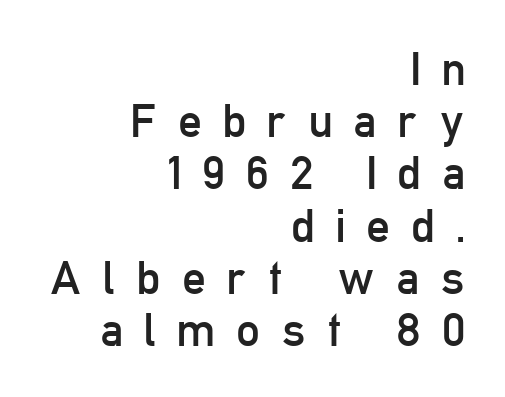
{"serif": "no", "italic": "no", "bold": "no", "weight": "regular", "width": "condensed", "stroke_contrast": "low", "x_height": "medium", "monospaced": "no", "underline": "no", "align": "right", "line_spacing": "tight", "line_spacing_ratio": 1.11, "letter_spacing": "wide", "letter_spacing_em": 0.45, "glyph_px": 47}
